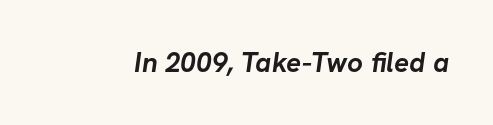
Q: Is the text bold? A: Yes.
Q: Is the typeface a serif or a sans-serif typeface? A: Sans-serif.
Q: Is the text underlined? A: No.
Q: Is the spacing between letters normal or unusually wide? A: Normal.
Q: Width (condensed, normal, or wide)? A: Normal.
Q: Stroke contrast? A: Low.
Q: x-height? A: Medium.
Q: Monospaced? A: No.
